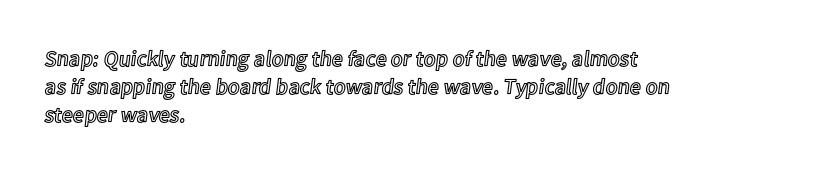
Decoration check: the copy has no underline. The gaps between neighbouring characters are ordinary and unremarkable. This sample is left-justified, so line endings fall wherever the words run out. The rows are spaced the way most documents space them.
